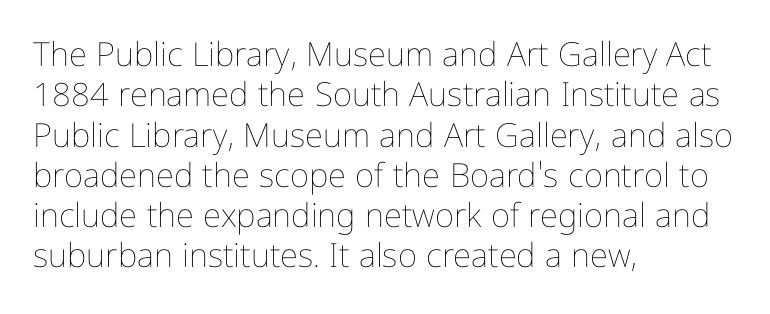
Q: Is the text bold? A: No.
Q: Is the text italic (slanted)? A: No, it is upright.
Q: Is the text underlined? A: No.
Q: How is the paragraph aligned? A: Left-aligned.
Q: Is the spacing between letters normal or unusually wide? A: Normal.
Q: Width (condensed, normal, or wide)? A: Condensed.
Q: Stroke contrast? A: Low.
Q: x-height? A: Medium.
Q: Monospaced? A: No.
